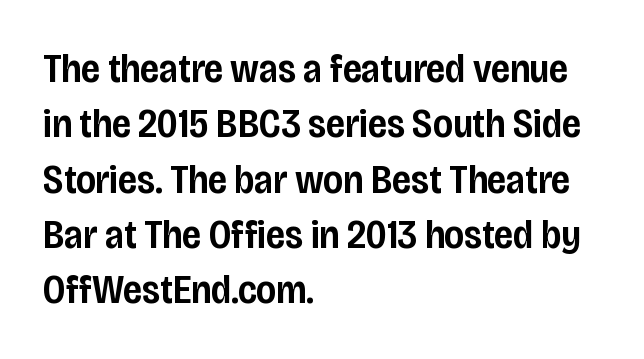
Q: Is the text bold? A: Semi-bold.
Q: Is the text italic (slanted)? A: No, it is upright.
Q: Is the typeface a serif or a sans-serif typeface? A: Sans-serif.
Q: Is the text underlined? A: No.
Q: How is the paragraph aligned? A: Left-aligned.
Q: Is the spacing between letters normal or unusually wide? A: Normal.
Q: Is the spacing between lines tight, normal or loose? A: Normal.
Q: Width (condensed, normal, or wide)? A: Condensed.
Q: Stroke contrast? A: Low.
Q: x-height? A: Large.
Q: Monospaced? A: No.
